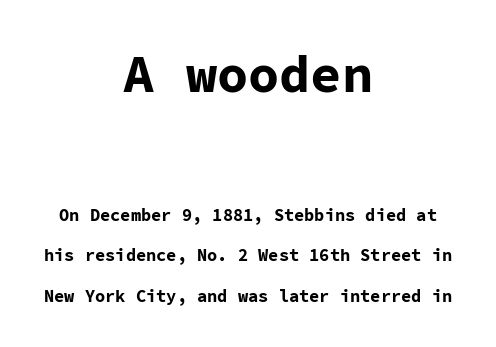
{"serif": "no", "italic": "no", "bold": "yes", "weight": "bold", "width": "normal", "stroke_contrast": "low", "x_height": "medium", "monospaced": "yes", "underline": "no", "align": "center", "line_spacing": "loose", "line_spacing_ratio": 2.36, "letter_spacing": "normal", "letter_spacing_em": 0.0, "larger_block": "first", "size_ratio": 3.06, "glyph_px": 52}
